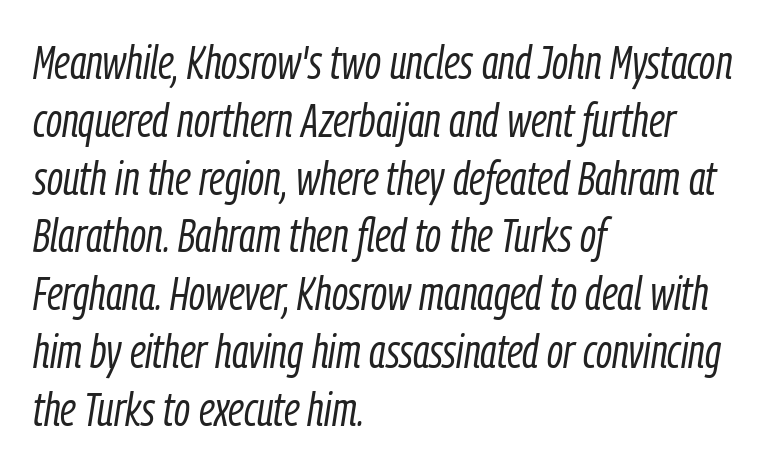
Q: Is the text bold? A: No.
Q: Is the text italic (slanted)? A: Yes, it leans right by about 9 degrees.
Q: Is the text underlined? A: No.
Q: How is the paragraph aligned? A: Left-aligned.
Q: Is the spacing between letters normal or unusually wide? A: Normal.
Q: Width (condensed, normal, or wide)? A: Condensed.
Q: Stroke contrast? A: Low.
Q: x-height? A: Medium.
Q: Monospaced? A: No.
